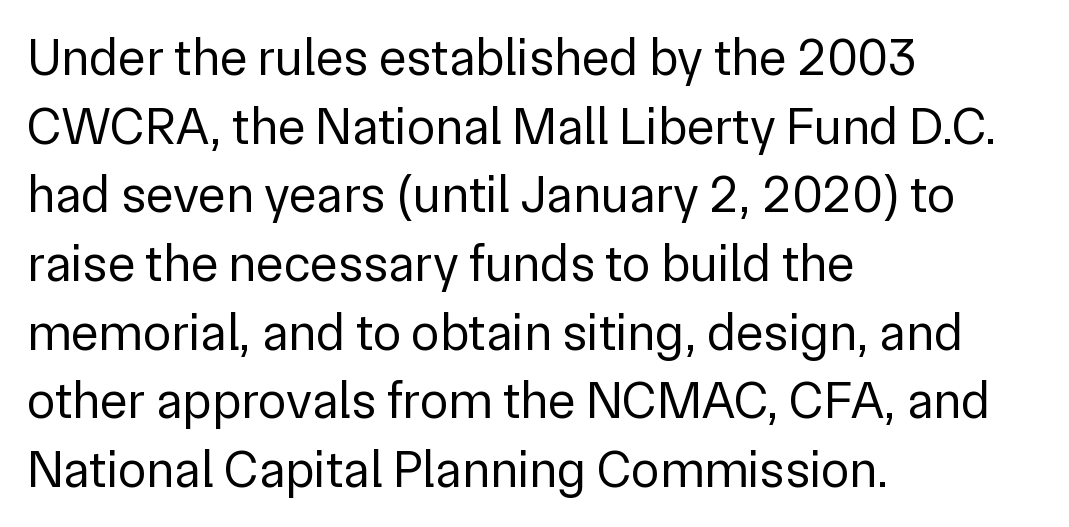
Q: Is the text bold? A: No.
Q: Is the text italic (slanted)? A: No, it is upright.
Q: Is the typeface a serif or a sans-serif typeface? A: Sans-serif.
Q: Is the text underlined? A: No.
Q: How is the paragraph aligned? A: Left-aligned.
Q: Is the spacing between letters normal or unusually wide? A: Normal.
Q: Is the spacing between lines tight, normal or loose? A: Normal.
Q: Width (condensed, normal, or wide)? A: Normal.
Q: Stroke contrast? A: Low.
Q: x-height? A: Medium.
Q: Monospaced? A: No.
